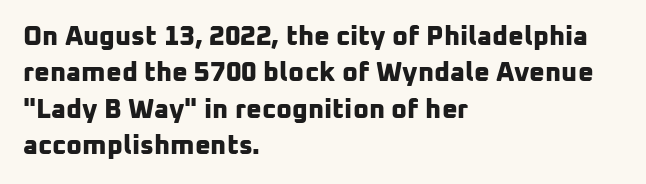
The image shows 27 px bold type; set left-aligned, normal line spacing (1.35x), normal letter spacing, not underlined.
